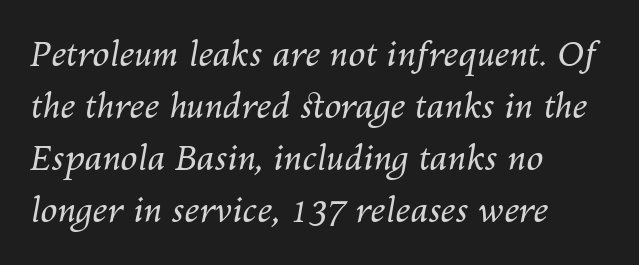
The words here are not underlined. Nothing unusual about the tracking: characters are spaced as the font intends. Is this a fixed-width face? No — the glyphs have proportional, varying widths. Compared with a centered layout, this one pins lines to the left instead.
